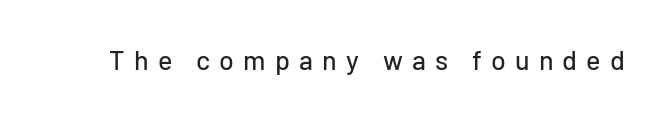
Q: Is the text italic (slanted)? A: No, it is upright.
Q: Is the text underlined? A: No.
Q: Is the spacing between letters normal or unusually wide? A: Unusually wide.
